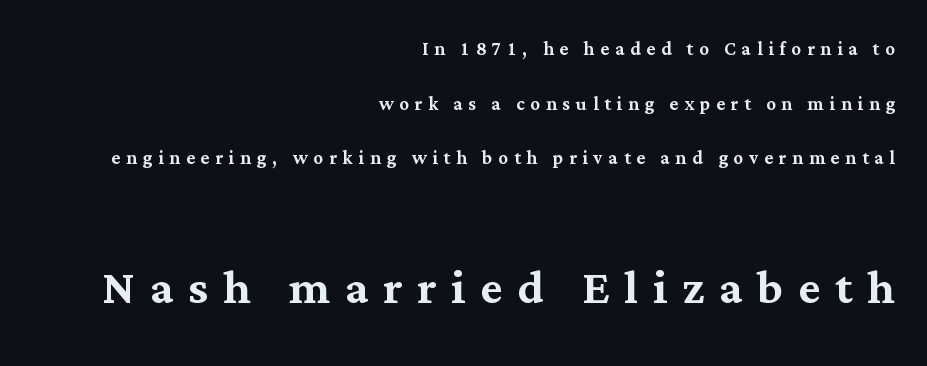
Q: Is the text italic (slanted)? A: No, it is upright.
Q: Is the typeface a serif or a sans-serif typeface? A: Serif.
Q: Is the text underlined? A: No.
Q: How is the paragraph aligned? A: Right-aligned.
Q: Is the spacing between letters normal or unusually wide? A: Unusually wide.
Q: Is the spacing between lines tight, normal or loose? A: Loose.
Q: Which block of text is set in a larger size, the first (top) or the second (bottom)? A: The second (bottom) one.
Q: Width (condensed, normal, or wide)? A: Normal.
Q: Stroke contrast? A: Medium.
Q: x-height? A: Medium.
Q: Monospaced? A: No.
